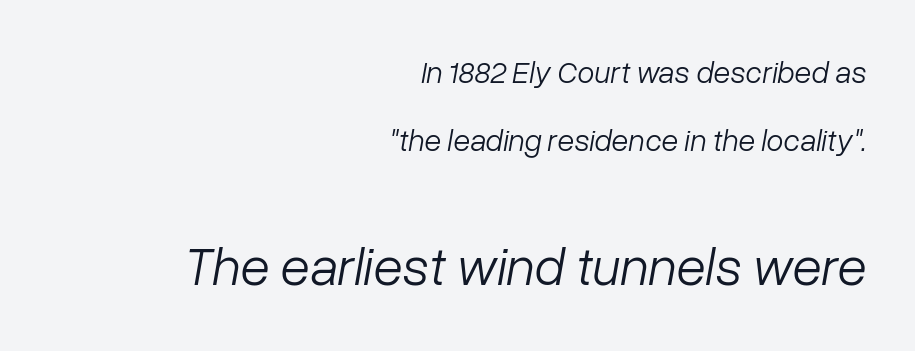
{"italic": "yes", "lean": "right", "slant_degrees": 10, "bold": "no", "weight": "light", "width": "normal", "stroke_contrast": "low", "x_height": "medium", "monospaced": "no", "underline": "no", "align": "right", "line_spacing": "loose", "line_spacing_ratio": 2.18, "letter_spacing": "normal", "letter_spacing_em": 0.0, "larger_block": "second", "size_ratio": 1.74, "glyph_px": 54}
